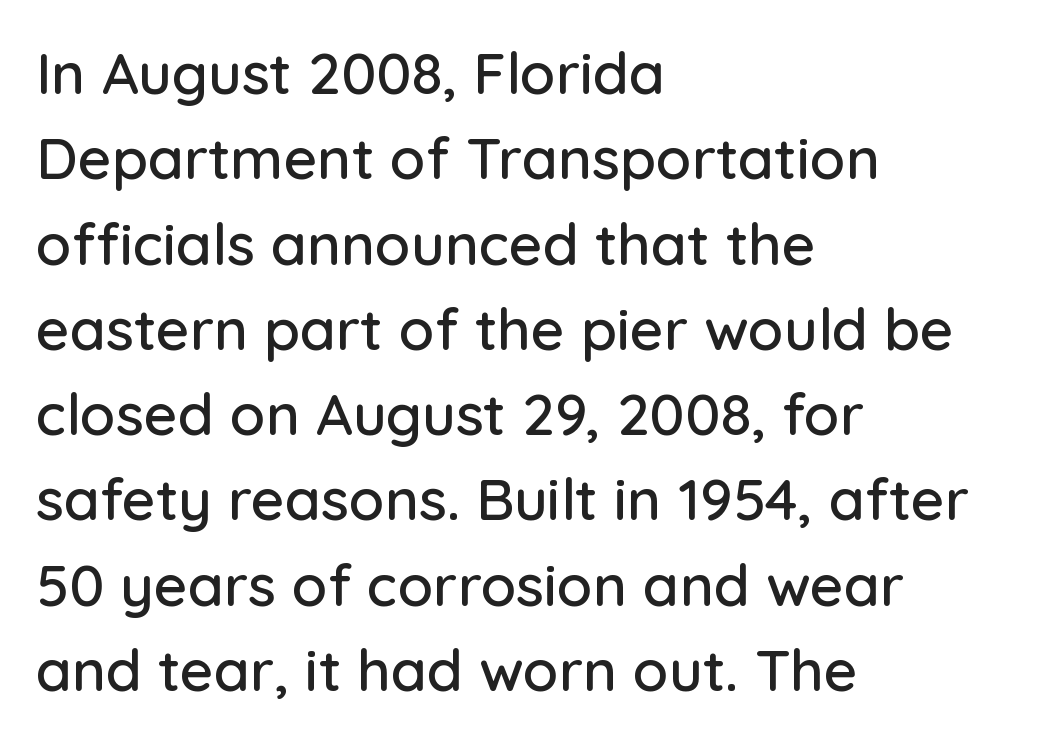
You can tell from the bare stems that sans-serif type was used. The paragraph has a hard left edge and a soft right edge. Note the varied advance widths — an 'i' is clearly narrower than an 'm'. The space directly below the letters is spotless. A typesetter would call this leading conventional body-copy spacing.
